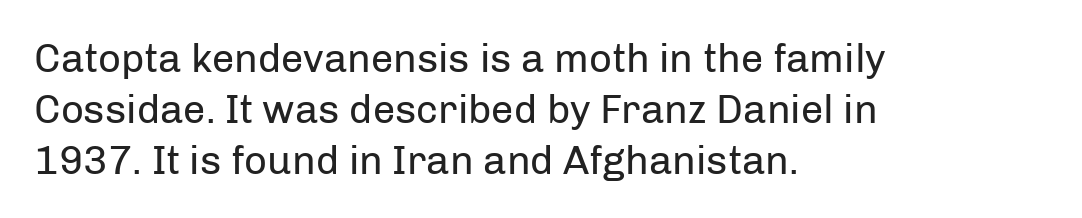
Varying glyph widths throughout — classic text-font behaviour. Students, observe: this is what conventionally led text looks like. The glyphs in this specimen are sans serif. Check under the words: just untouched page. This sample is left-justified, so line endings fall wherever the words run out. Inter-character spacing is left at the font's built-in metrics.
